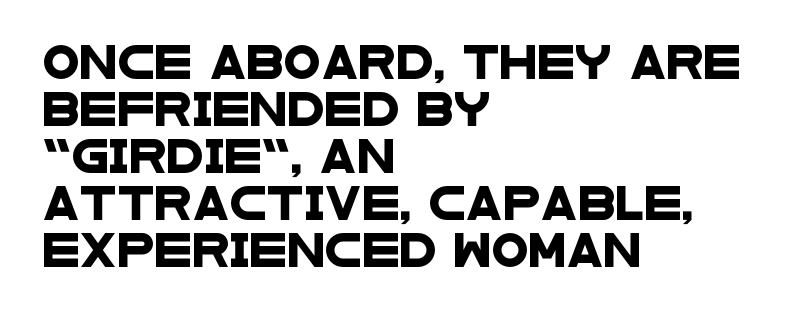
The tracking reads as untouched default to a designer's eye. The rows are spaced the way most documents space them. Honestly, there is no underline to notice here at all. This is sans-serif lettering, the kind often seen on screens and signage. Character widths vary here, with narrow letters taking less room than wide ones. Does the copy run flush right? No — it runs flush left.
